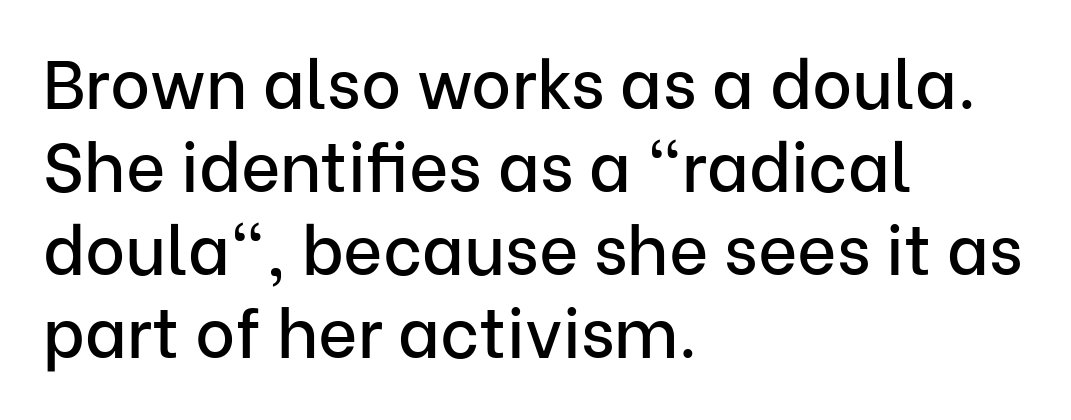
Q: Is the text italic (slanted)? A: No, it is upright.
Q: Is the typeface a serif or a sans-serif typeface? A: Sans-serif.
Q: Is the text underlined? A: No.
Q: How is the paragraph aligned? A: Left-aligned.
Q: Is the spacing between letters normal or unusually wide? A: Normal.
Q: Width (condensed, normal, or wide)? A: Normal.
Q: Stroke contrast? A: Low.
Q: x-height? A: Medium.
Q: Monospaced? A: No.
